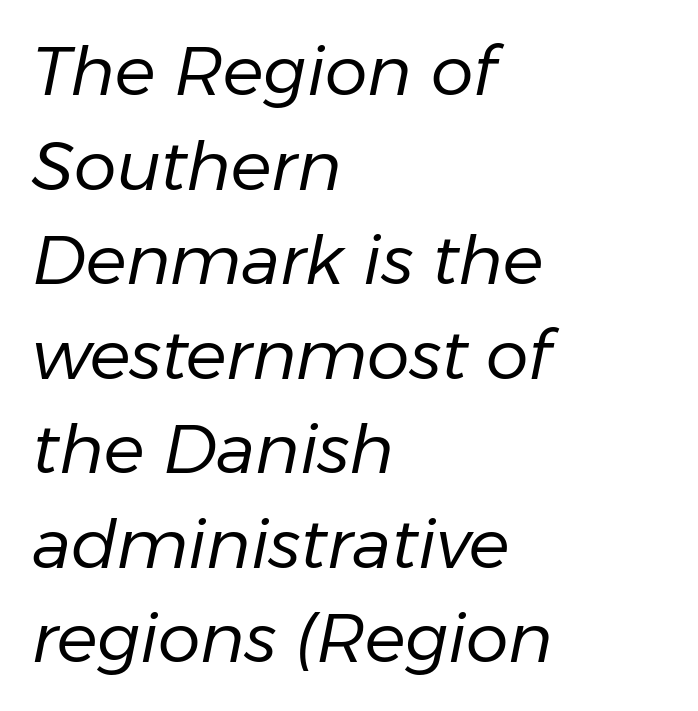
Q: Is the text bold? A: No.
Q: Is the text italic (slanted)? A: Yes, it leans right by about 11 degrees.
Q: Is the text underlined? A: No.
Q: How is the paragraph aligned? A: Left-aligned.
Q: Is the spacing between letters normal or unusually wide? A: Normal.
Q: Is the spacing between lines tight, normal or loose? A: Normal.
Q: Width (condensed, normal, or wide)? A: Normal.
Q: Stroke contrast? A: Low.
Q: x-height? A: Medium.
Q: Monospaced? A: No.
